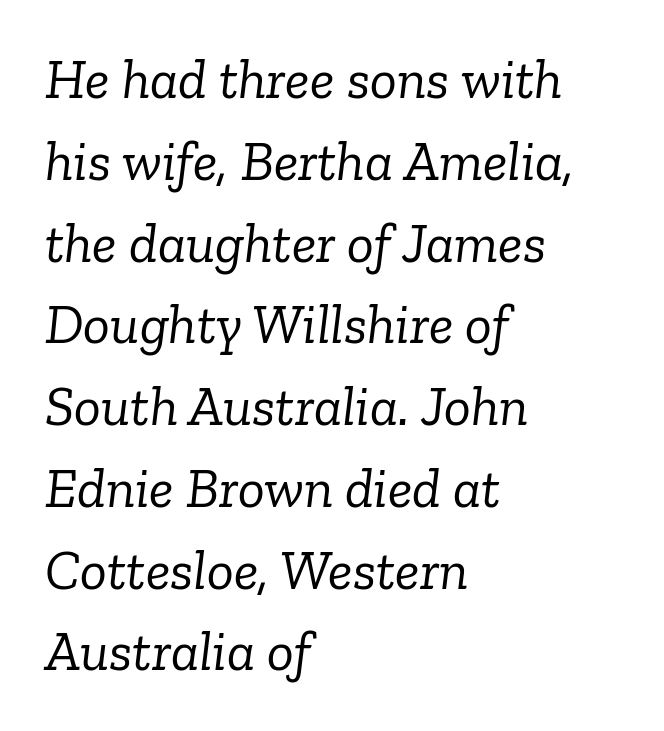
Between one letter and the next there's only the usual sliver of space. Clear beneath every line of the passage. Posture: slanted. Reading down the column, the eye jumps a familiar distance to each next line. Think of a printed novel: that variable character pitch is what you see here.
